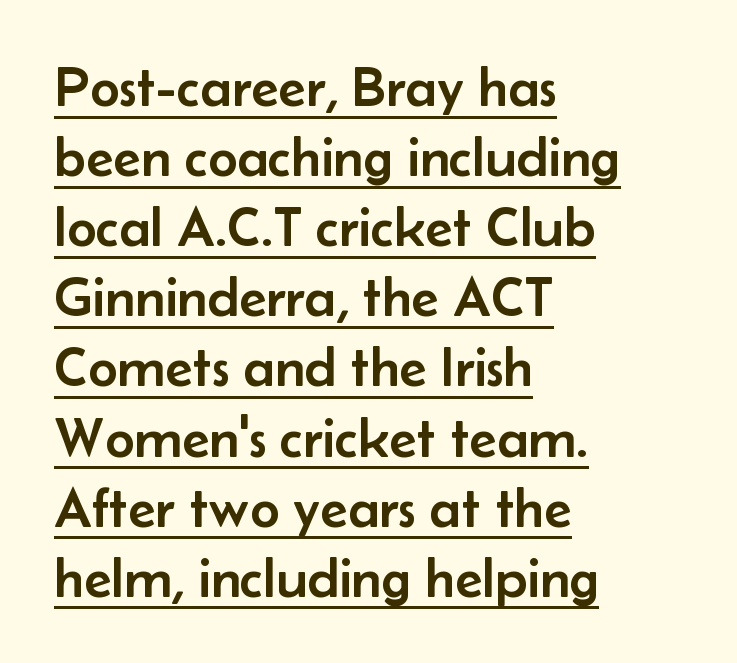
The face used here is rendered with its standard letterfit. Beneath each row of characters lies a ruled line. Do the letters lean? They stand straight. The letters advance in unequal steps, a hallmark of proportional type. The setting favours the left margin, as ordinary paragraphs usually do.
